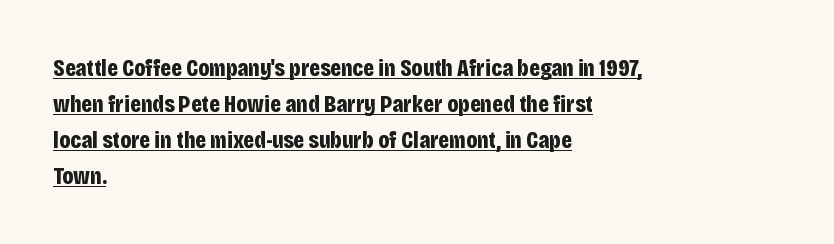
Rendered with straight, roman letterforms. In terms of letterspacing, this is plain default setting. The text block is weighted toward the left margin, trailing off unevenly rightward. Quick note: underline on. A dark, heavy texture on the line: the type is bold. The passage shown stacks its lines at a standard gap.
